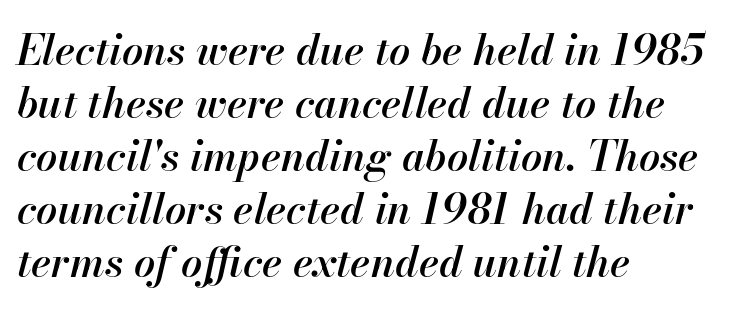
Q: Is the text bold? A: Semi-bold.
Q: Is the text italic (slanted)? A: Yes, it leans right by about 13 degrees.
Q: Is the text underlined? A: No.
Q: How is the paragraph aligned? A: Left-aligned.
Q: Is the spacing between letters normal or unusually wide? A: Normal.
Q: Is the spacing between lines tight, normal or loose? A: Normal.
Q: Width (condensed, normal, or wide)? A: Normal.
Q: Stroke contrast? A: High.
Q: x-height? A: Small.
Q: Monospaced? A: No.
